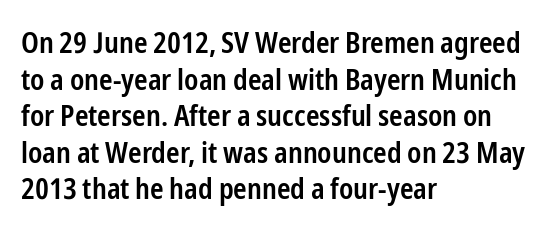
{"serif": "no", "italic": "no", "bold": "semi", "weight": "semibold", "width": "condensed", "stroke_contrast": "low", "x_height": "medium", "monospaced": "no", "underline": "no", "align": "left", "line_spacing": "normal", "line_spacing_ratio": 1.26, "letter_spacing": "normal", "letter_spacing_em": 0.0, "glyph_px": 29}
